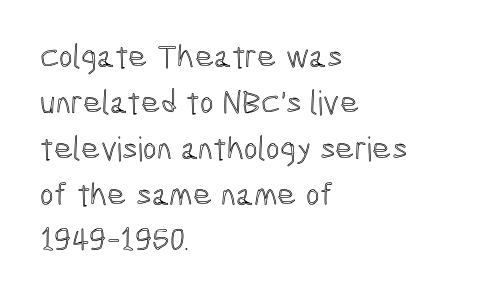
The image shows 33 px condensed type, upright; set left-aligned, normal line spacing (1.39x), normal letter spacing, not underlined; a medium x-height.
